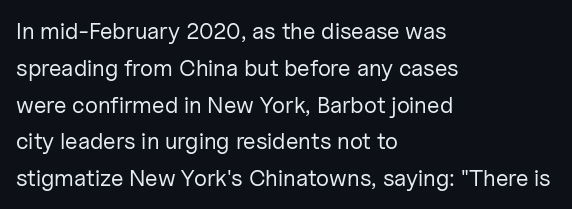
{"italic": "no", "bold": "no", "underline": "no", "align": "left", "line_spacing": "normal", "line_spacing_ratio": 1.6, "letter_spacing": "normal", "letter_spacing_em": 0.0, "glyph_px": 23}
